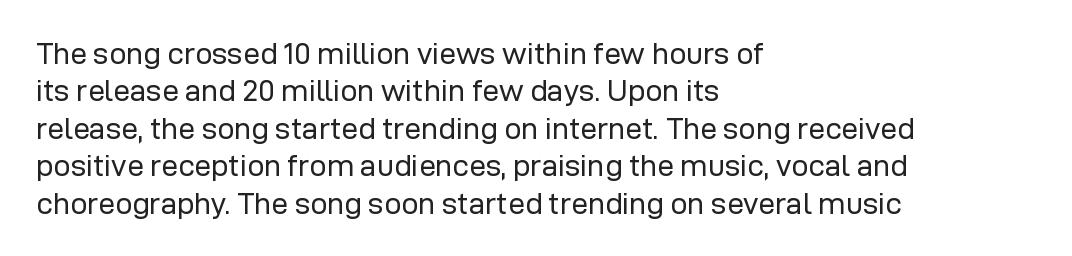
The block of text has a typical density, with ordinary space between rows. A clean baseline with only descenders dipping below it. Think of a printed novel: that variable character pitch is what you see here. Notice how the passage keeps a crisp vertical edge on the left only. Weight class: somewhere from thin through regular.
